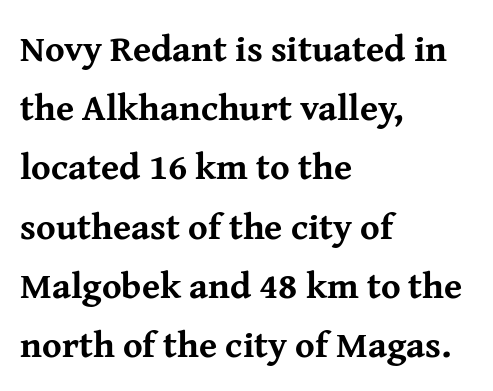
{"serif": "yes", "italic": "no", "bold": "yes", "weight": "bold", "width": "normal", "stroke_contrast": "medium", "x_height": "medium", "monospaced": "no", "underline": "no", "align": "left", "line_spacing": "normal", "line_spacing_ratio": 1.6, "letter_spacing": "normal", "letter_spacing_em": 0.0, "glyph_px": 37}
